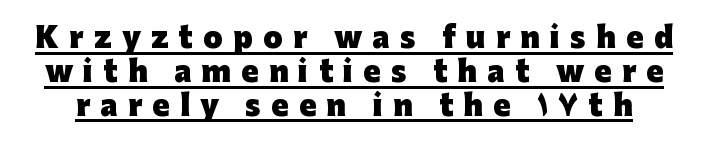
Q: Is the text bold? A: Yes.
Q: Is the text italic (slanted)? A: No, it is upright.
Q: Is the typeface a serif or a sans-serif typeface? A: Sans-serif.
Q: Is the text underlined? A: Yes.
Q: Is the spacing between letters normal or unusually wide? A: Unusually wide.
Q: Width (condensed, normal, or wide)? A: Normal.
Q: Stroke contrast? A: Low.
Q: x-height? A: Medium.
Q: Monospaced? A: No.
